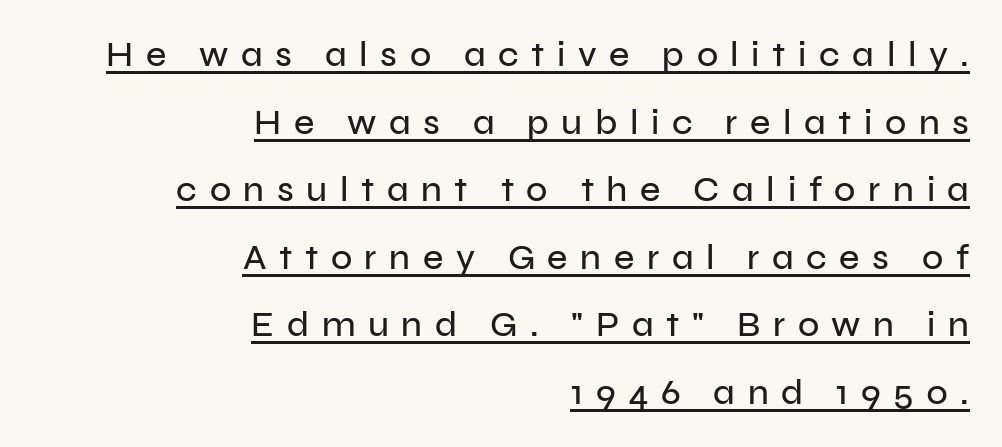
The image shows 35 px sans-serif type, upright; set right-aligned, loose line spacing (1.93x), unusually wide letter spacing (+0.36 em), underlined; low stroke contrast and a medium x-height.
